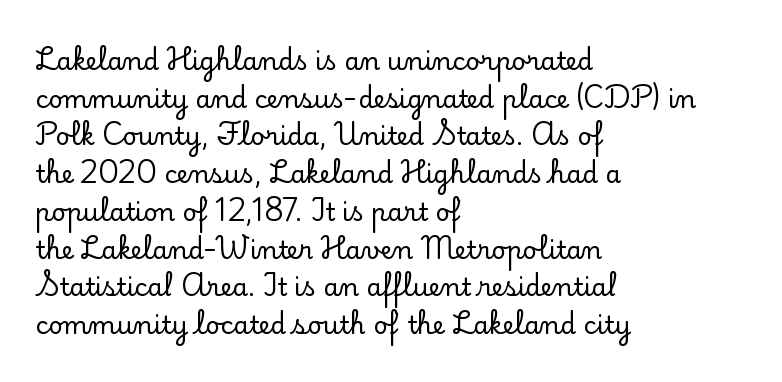
The image shows 25 px text type, upright; set left-aligned, normal line spacing (1.51x), normal letter spacing, not underlined.
